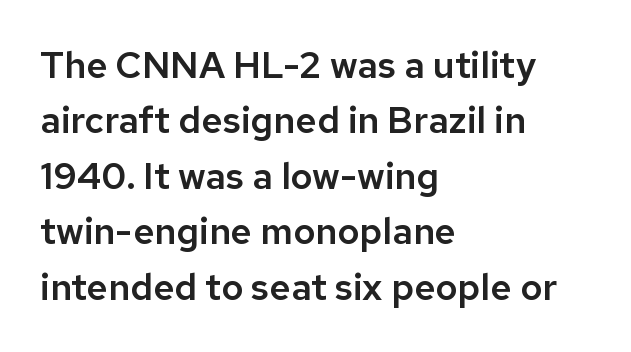
These lines are rendered in a variable-pitch font. A student would call this left alignment; a typographer would say flush left, rag right. Check under the words: just untouched page. The rows are spaced the way most documents space them.
